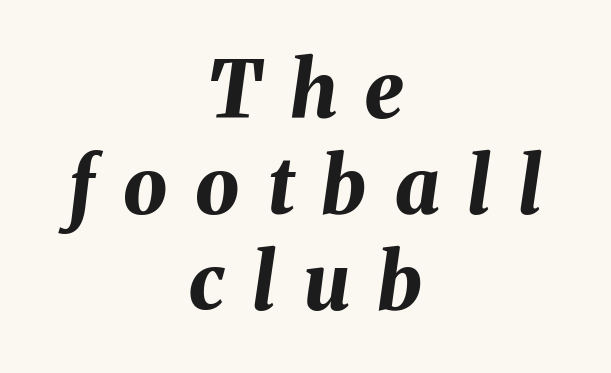
The compositor balanced each line on the midline. Heavy, bold letterforms. No word sits above an underline. The passage shown is typed in a proportional face where columns would drift.
